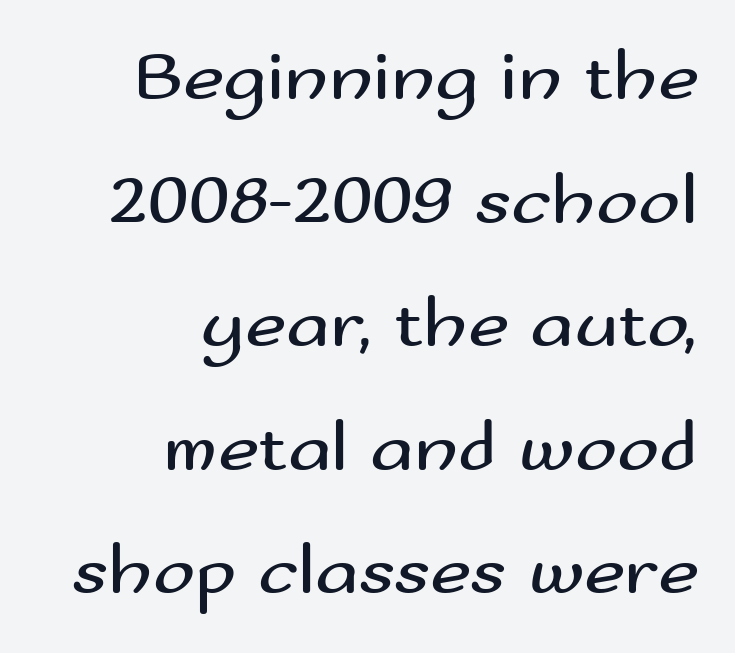
Q: Is the text bold? A: No.
Q: Is the text italic (slanted)? A: No, it is upright.
Q: Is the typeface a serif or a sans-serif typeface? A: Sans-serif.
Q: Is the text underlined? A: No.
Q: How is the paragraph aligned? A: Right-aligned.
Q: Is the spacing between letters normal or unusually wide? A: Normal.
Q: Width (condensed, normal, or wide)? A: Wide.
Q: Stroke contrast? A: Medium.
Q: x-height? A: Small.
Q: Monospaced? A: No.
